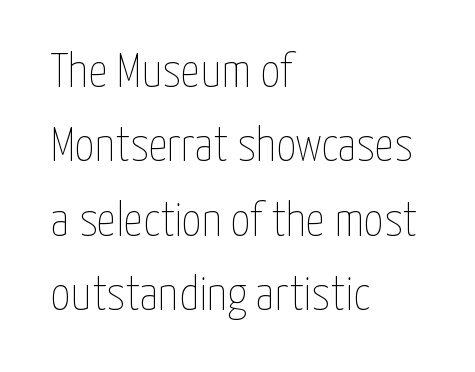
{"italic": "no", "bold": "no", "weight": "thin", "width": "condensed", "stroke_contrast": "low", "x_height": "medium", "monospaced": "no", "underline": "no", "align": "left", "line_spacing": "normal", "line_spacing_ratio": 1.55, "letter_spacing": "normal", "letter_spacing_em": 0.0, "glyph_px": 48}
